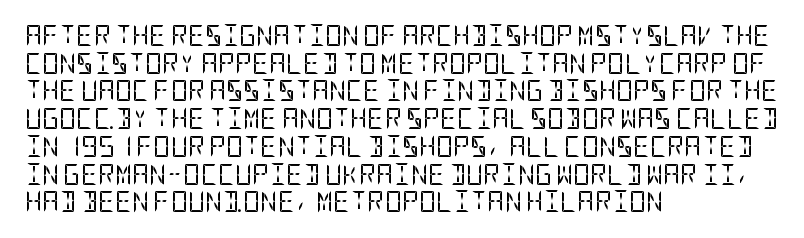
The image shows 21 px text type, upright; set left-aligned, normal line spacing (1.32x), normal letter spacing, not underlined.
